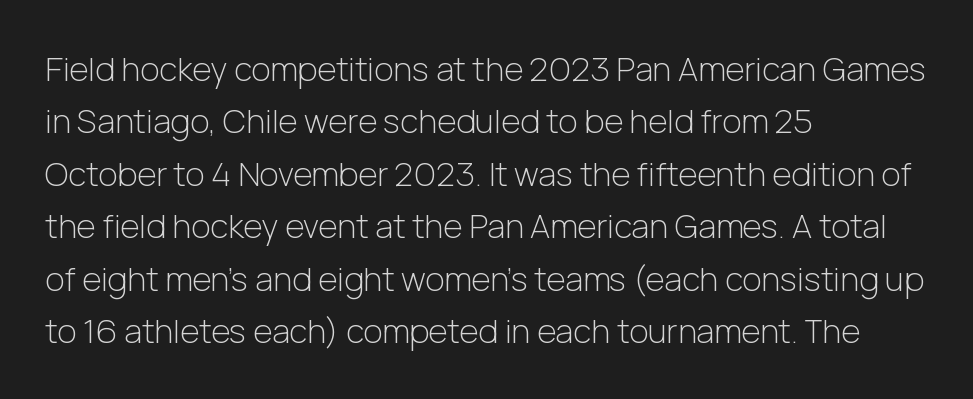
The image shows 33 px light sans-serif type, upright; set left-aligned, normal line spacing (1.59x), normal letter spacing, not underlined; low stroke contrast and a medium x-height.
